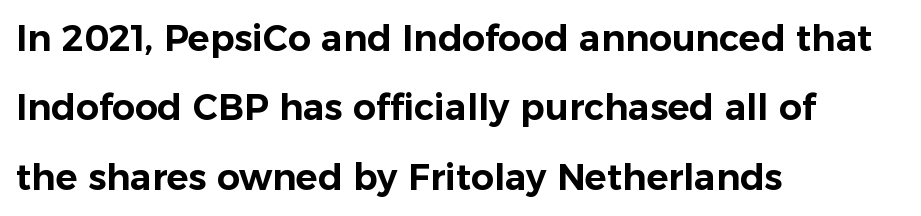
Is this a fixed-width face? No — the glyphs have proportional, varying widths. Characters remain perfectly vertical along every line. The face used here is a sans, in the tradition of grotesques and geometrics. Inter-character spacing is left at the font's built-in metrics. Quick note: interline space is abundant. If you drew a ruler down the left edge, every line would touch it.
